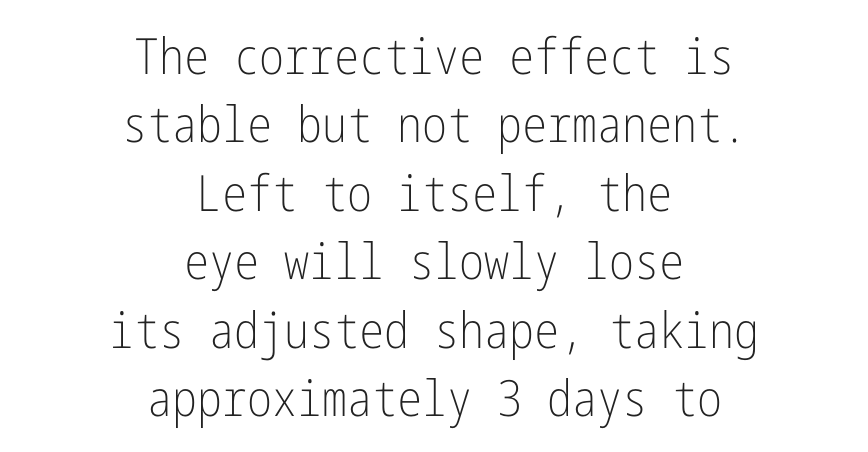
The tracking reads as untouched default to a designer's eye. Teacher's note: observe the equal gaps on both sides — that is centered alignment. Unlike italic type, these characters show no tilt at all. Classification — sans serif.
